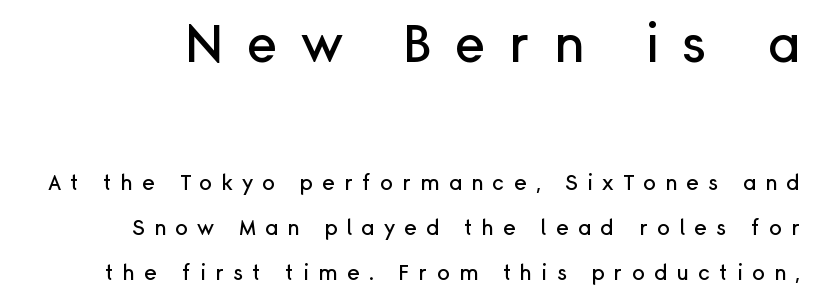
Q: Is the text italic (slanted)? A: No, it is upright.
Q: Is the typeface a serif or a sans-serif typeface? A: Sans-serif.
Q: Is the text underlined? A: No.
Q: Is the spacing between letters normal or unusually wide? A: Unusually wide.
Q: Is the spacing between lines tight, normal or loose? A: Loose.
Q: Which block of text is set in a larger size, the first (top) or the second (bottom)? A: The first (top) one.
Q: Width (condensed, normal, or wide)? A: Normal.
Q: Stroke contrast? A: Low.
Q: x-height? A: Medium.
Q: Monospaced? A: No.
